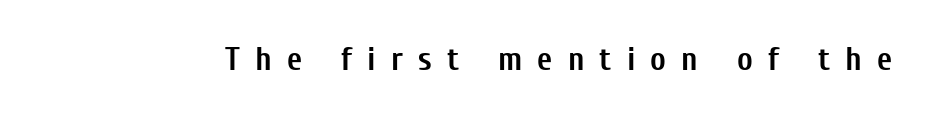
Q: Is the text bold? A: Yes.
Q: Is the text italic (slanted)? A: No, it is upright.
Q: Is the typeface a serif or a sans-serif typeface? A: Sans-serif.
Q: Is the text underlined? A: No.
Q: Is the spacing between letters normal or unusually wide? A: Unusually wide.
Q: Width (condensed, normal, or wide)? A: Condensed.
Q: Stroke contrast? A: Low.
Q: x-height? A: Medium.
Q: Monospaced? A: No.
